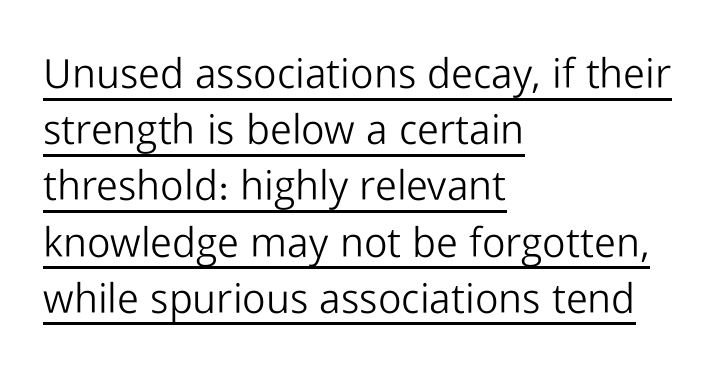
The image shows 41 px light sans-serif type, upright; set left-aligned, normal line spacing (1.37x), normal letter spacing, underlined; low stroke contrast and a medium x-height.
